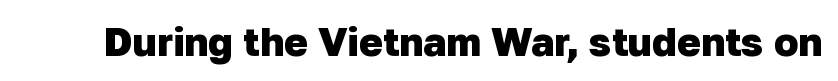
{"serif": "no", "bold": "yes", "weight": "heavy", "width": "normal", "stroke_contrast": "low", "x_height": "medium", "monospaced": "no", "underline": "no", "letter_spacing": "normal", "letter_spacing_em": 0.0, "glyph_px": 40}
